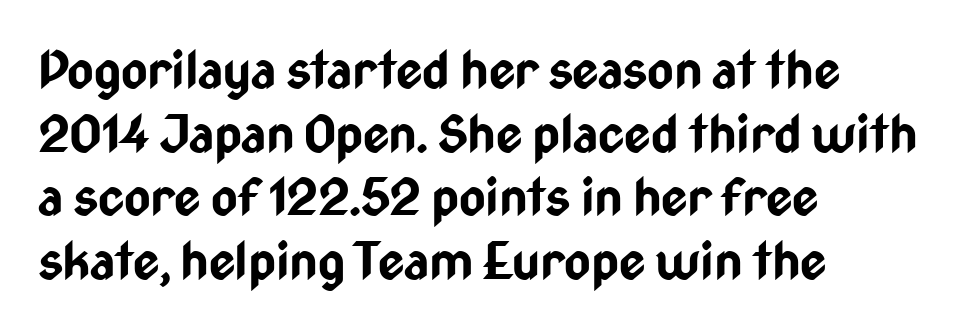
The image shows 51 px bold, condensed sans-serif type, upright; set left-aligned, normal line spacing (1.25x), normal letter spacing, not underlined; low stroke contrast and a medium x-height.
